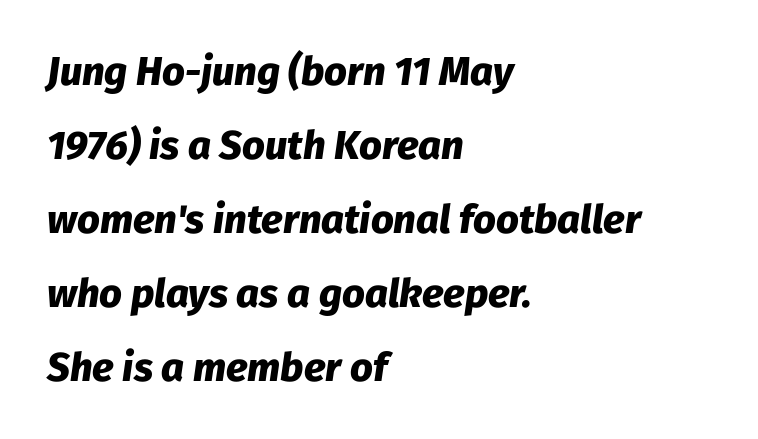
The image shows 40 px heavy type, italic (leaning right); set left-aligned, line spacing 1.85x, normal letter spacing, not underlined; low stroke contrast and a medium x-height.
